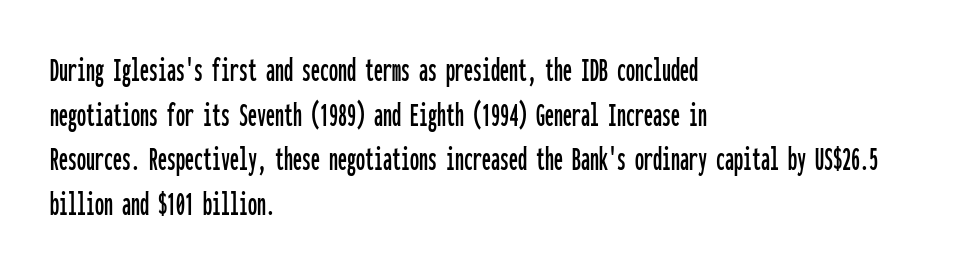
Q: Is the text italic (slanted)? A: No, it is upright.
Q: Is the typeface a serif or a sans-serif typeface? A: Sans-serif.
Q: Is the text underlined? A: No.
Q: How is the paragraph aligned? A: Left-aligned.
Q: Is the spacing between letters normal or unusually wide? A: Normal.
Q: Width (condensed, normal, or wide)? A: Condensed.
Q: Stroke contrast? A: Low.
Q: x-height? A: Medium.
Q: Monospaced? A: Yes.
